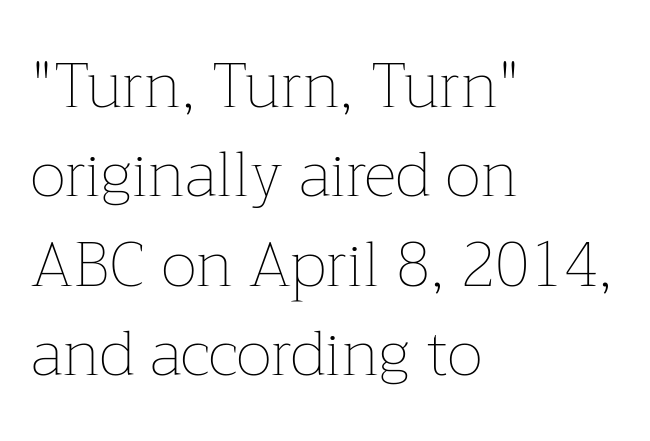
The ragged edge is on the right, which tells us the setting is flush left. Weight: in the light-to-regular range. Tracking here is standard; glyphs follow each other at the usual distance. A typesetter would call this proportional, since set widths differ per character. Nobody drew a line under any word here.
